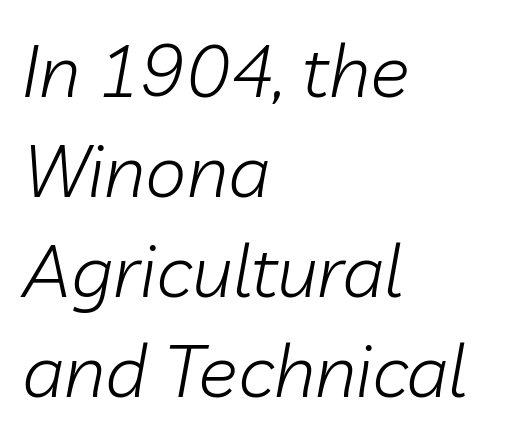
The image shows 74 px light type, italic (leaning right); set left-aligned, normal line spacing (1.35x), normal letter spacing, not underlined; low stroke contrast and a medium x-height.
